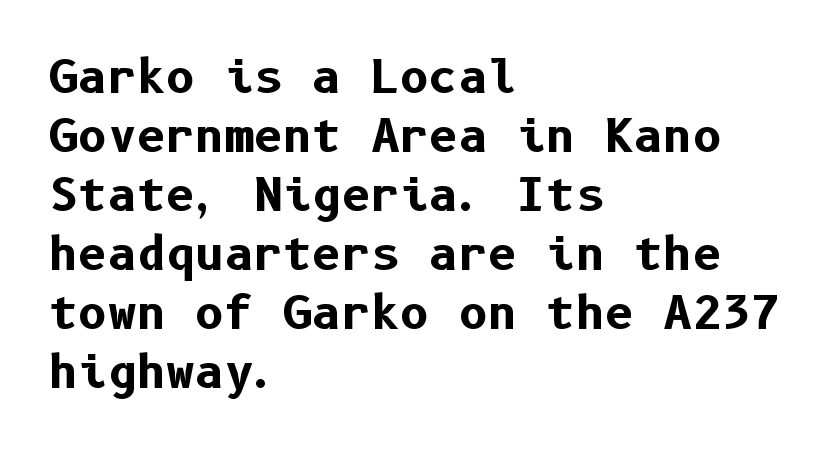
The image shows 45 px bold sans-serif type, upright; set left-aligned, normal line spacing (1.31x), normal letter spacing, not underlined; low stroke contrast and a medium x-height.
